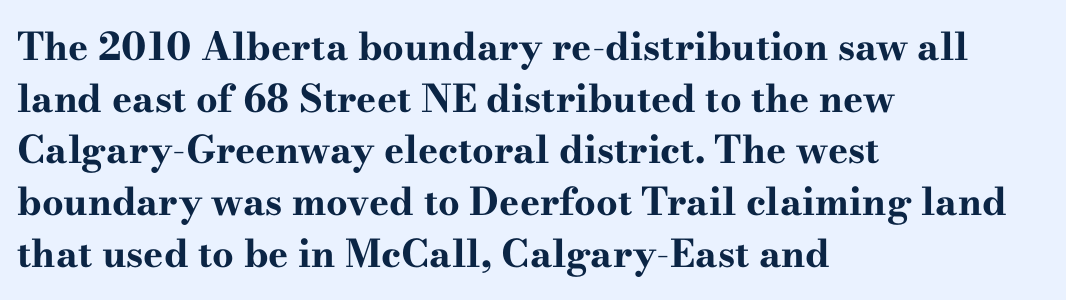
Q: Is the text bold? A: Yes.
Q: Is the text italic (slanted)? A: No, it is upright.
Q: Is the typeface a serif or a sans-serif typeface? A: Serif.
Q: Is the text underlined? A: No.
Q: How is the paragraph aligned? A: Left-aligned.
Q: Is the spacing between letters normal or unusually wide? A: Normal.
Q: Is the spacing between lines tight, normal or loose? A: Normal.
Q: Width (condensed, normal, or wide)? A: Wide.
Q: Stroke contrast? A: High.
Q: x-height? A: Small.
Q: Monospaced? A: No.
